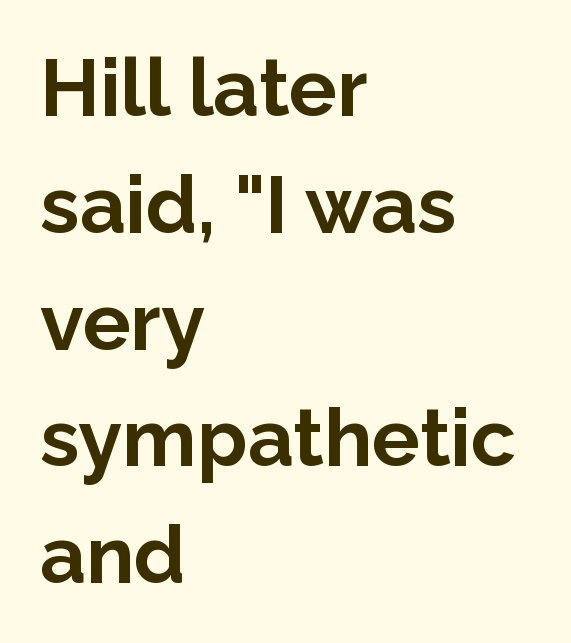
The image shows 80 px bold sans-serif type, upright; set left-aligned, normal line spacing (1.46x), normal letter spacing, not underlined; low stroke contrast and a medium x-height.
